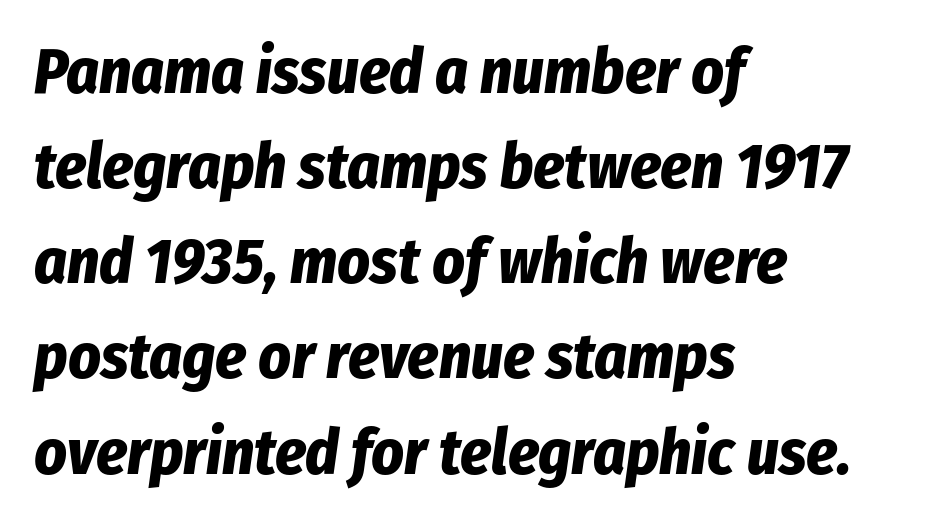
Q: Is the text bold? A: Yes.
Q: Is the text italic (slanted)? A: Yes, it leans right by about 8 degrees.
Q: Is the text underlined? A: No.
Q: How is the paragraph aligned? A: Left-aligned.
Q: Is the spacing between letters normal or unusually wide? A: Normal.
Q: Is the spacing between lines tight, normal or loose? A: Normal.
Q: Width (condensed, normal, or wide)? A: Condensed.
Q: Stroke contrast? A: Low.
Q: x-height? A: Medium.
Q: Monospaced? A: No.
